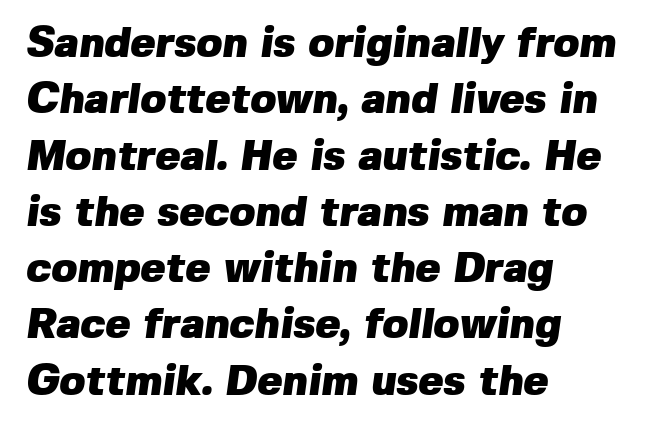
The letters sit at their default tracking, neither squeezed nor spread. Proportional: the letters do not fall into vertical columns. Teacher's note: observe the even left margin — that is flush-left alignment. If you measured baseline to baseline, you'd find a middling distance.
